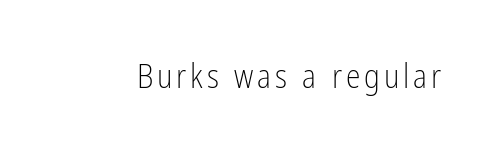
Check where the strokes stop: nothing finishes them off — pure sans. No chunkiness to these letters — they're not bold. Note the varied advance widths — an 'i' is clearly narrower than an 'm'. Letters rest on an invisible, unmarked baseline. Style check: upright.
